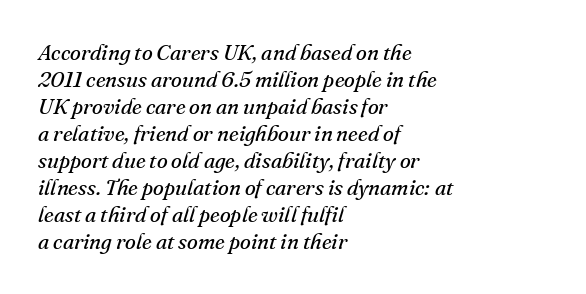
The image shows 22 px text type, italic (leaning right); set left-aligned, line spacing 1.23x, normal letter spacing, not underlined.
